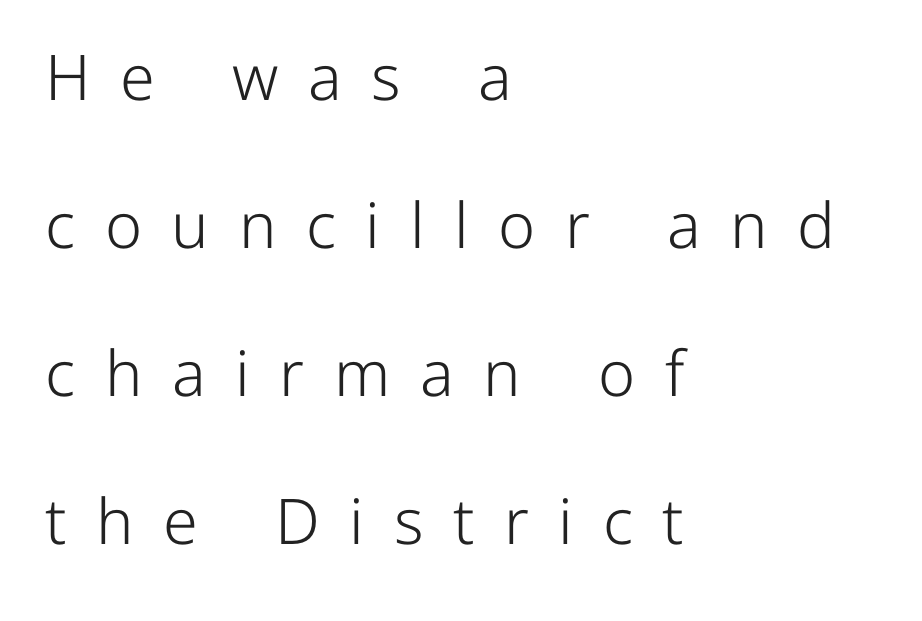
Students, observe: this is what heavily led, spacious text looks like. The passage shown is not underscored anywhere. The passage shown is not bold in any degree. Does the copy run flush right? No — it runs flush left. Letterform terminals end flat and unadorned throughout the passage. The horizontal fit of the characters is loose and conspicuously gappy.
